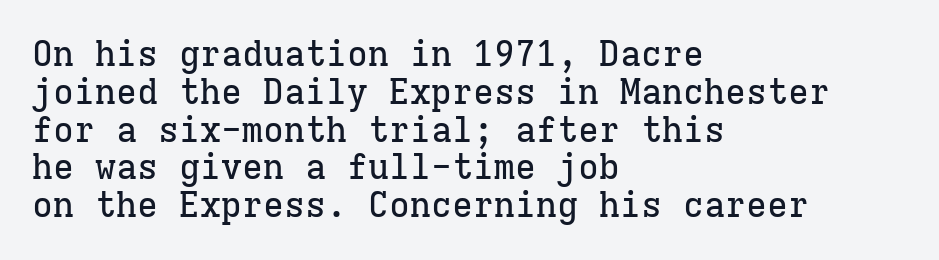
{"serif": "yes", "italic": "no", "width": "normal", "stroke_contrast": "low", "x_height": "medium", "monospaced": "yes", "underline": "no", "align": "left", "line_spacing": "tight", "line_spacing_ratio": 1.08, "letter_spacing": "normal", "letter_spacing_em": 0.0, "glyph_px": 35}
